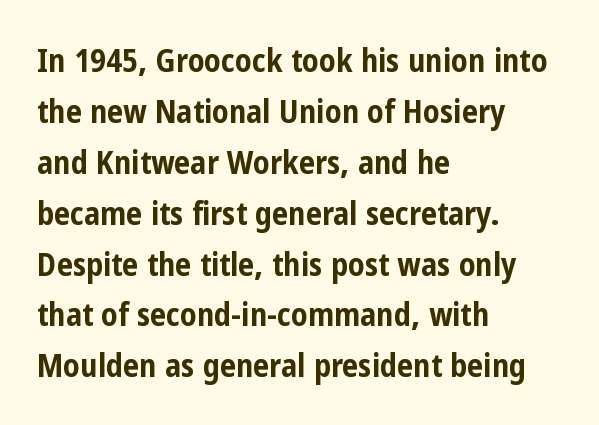
The gaps between neighbouring characters are ordinary and unremarkable. Its strokes are broad and dark, the hallmark of bold type. A typesetter would call this proportional, since set widths differ per character. The type sits square on the baseline with zero lean. This block has exactly the height ordinary leading produces.
